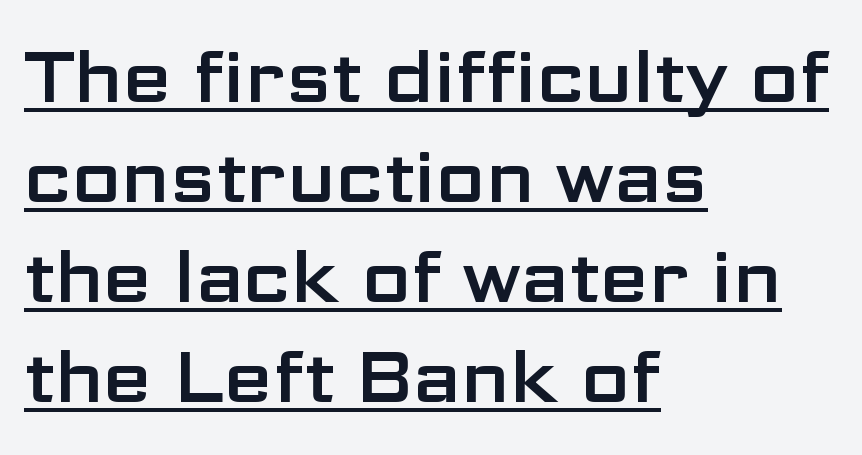
{"serif": "no", "italic": "no", "width": "wide", "stroke_contrast": "low", "x_height": "medium", "monospaced": "no", "underline": "yes", "align": "left", "line_spacing": "normal", "line_spacing_ratio": 1.41, "letter_spacing": "normal", "letter_spacing_em": 0.0, "glyph_px": 71}
